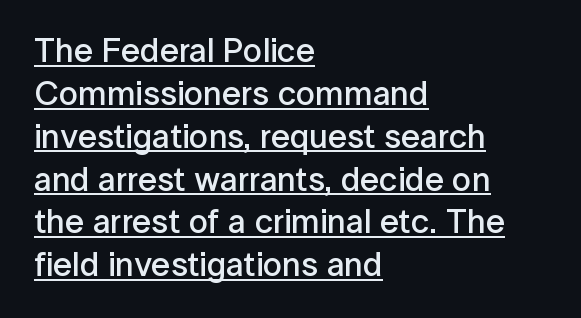
This sample has the flowing, uneven cadence of proportional lettering. Does the lettering tilt? It doesn't — this is upright. The letters carry no serifs — their stems end cleanly without finishing strokes. The setting favours the left margin, as ordinary paragraphs usually do.
